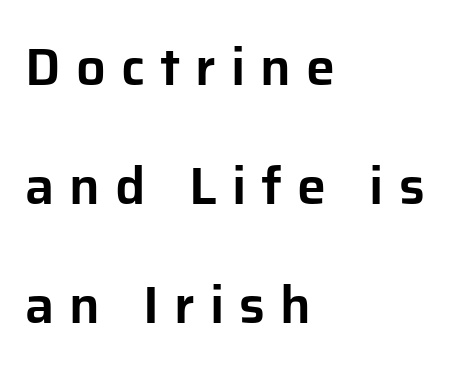
Alignment: flush left. If you measured baseline to baseline, you'd find a long distance. Grotesque or geometric, the face here clearly has no serifs. Think of a printed novel: that variable character pitch is what you see here.
